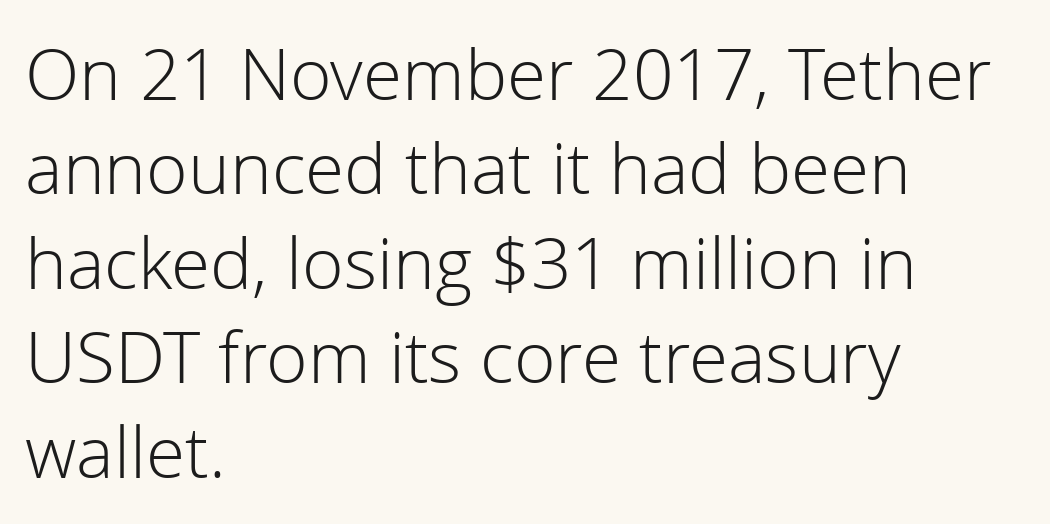
The image shows 71 px light sans-serif type, upright; set left-aligned, normal line spacing (1.33x), normal letter spacing, not underlined; low stroke contrast and a medium x-height.
